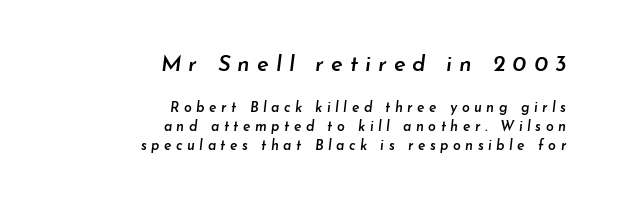
The image shows 22 px text type, italic (leaning right); set right-aligned, normal line spacing (1.34x), unusually wide letter spacing (+0.32 em), not underlined; the first (top) block is 1.57x larger.
